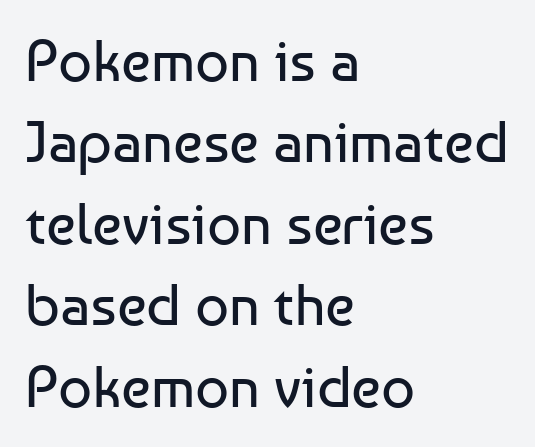
Alignment: flush left. This block has exactly the height ordinary leading produces. Vertical strokes here are truly vertical. The text was rendered using a sans face with plain stroke endings.
